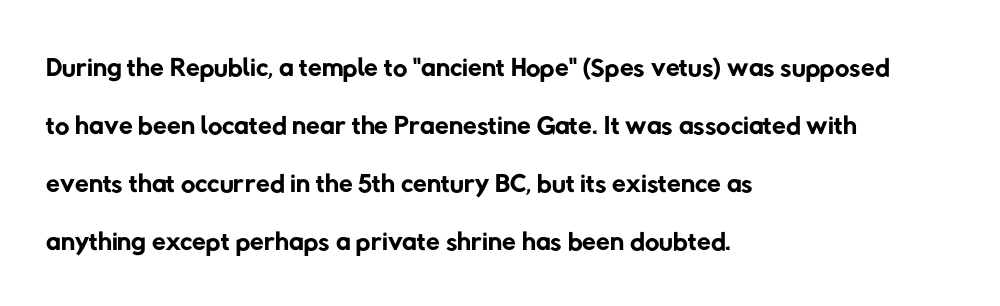
The block of text has a typical density, with ordinary space between rows. Letterform terminals end flat and unadorned throughout the passage. Proportional: the letters do not fall into vertical columns. The passage shown has conventional tracking throughout. These lines stack with their left ends in a neat column. The string is rendered with underlining switched off.
